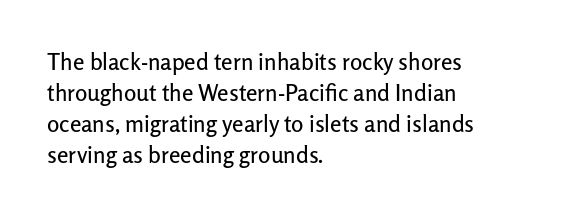
Q: Is the text italic (slanted)? A: No, it is upright.
Q: Is the text underlined? A: No.
Q: How is the paragraph aligned? A: Left-aligned.
Q: Is the spacing between letters normal or unusually wide? A: Normal.
Q: Is the spacing between lines tight, normal or loose? A: Normal.
